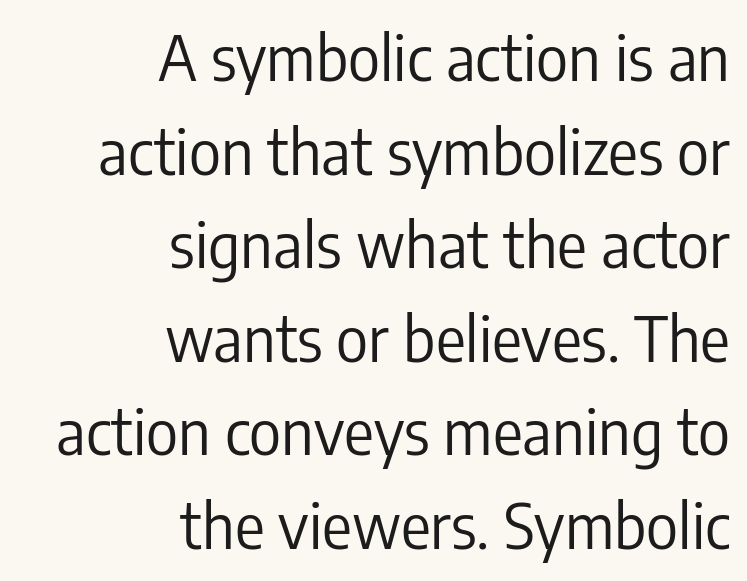
To sum up the face: it is a sans, with no serifs. If you drew a line through each stem, it would be perfectly vertical. Each line ends at the same right margin while the left side varies. Honestly, there is no underline to notice here at all. Here the designer chose a conventional face with non-uniform glyph widths.
